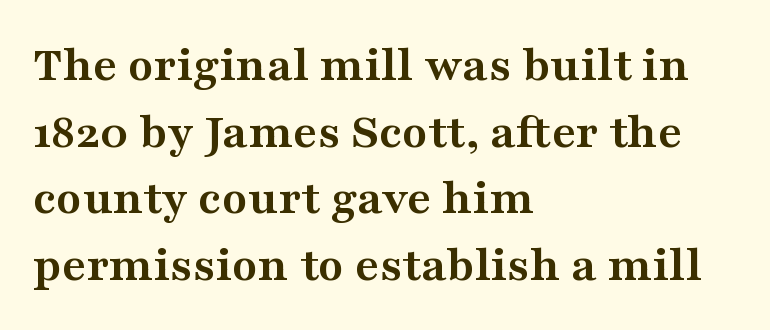
Q: Is the text bold? A: Yes.
Q: Is the text italic (slanted)? A: No, it is upright.
Q: Is the typeface a serif or a sans-serif typeface? A: Serif.
Q: Is the text underlined? A: No.
Q: How is the paragraph aligned? A: Left-aligned.
Q: Is the spacing between letters normal or unusually wide? A: Normal.
Q: Is the spacing between lines tight, normal or loose? A: Normal.
Q: Width (condensed, normal, or wide)? A: Wide.
Q: Stroke contrast? A: Medium.
Q: x-height? A: Medium.
Q: Monospaced? A: No.
